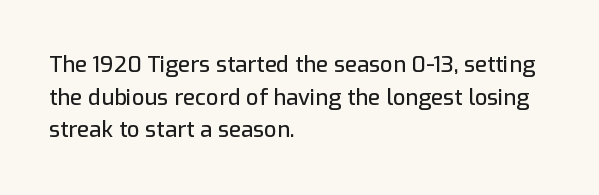
Q: Is the text italic (slanted)? A: No, it is upright.
Q: Is the text underlined? A: No.
Q: How is the paragraph aligned? A: Left-aligned.
Q: Is the spacing between letters normal or unusually wide? A: Normal.
Q: Is the spacing between lines tight, normal or loose? A: Normal.
